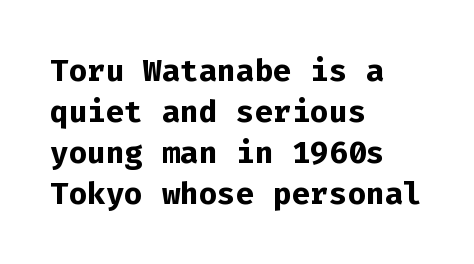
Q: Is the text bold? A: Yes.
Q: Is the text italic (slanted)? A: No, it is upright.
Q: Is the typeface a serif or a sans-serif typeface? A: Sans-serif.
Q: Is the text underlined? A: No.
Q: How is the paragraph aligned? A: Left-aligned.
Q: Is the spacing between letters normal or unusually wide? A: Normal.
Q: Is the spacing between lines tight, normal or loose? A: Normal.
Q: Width (condensed, normal, or wide)? A: Normal.
Q: Stroke contrast? A: Low.
Q: x-height? A: Medium.
Q: Monospaced? A: Yes.
